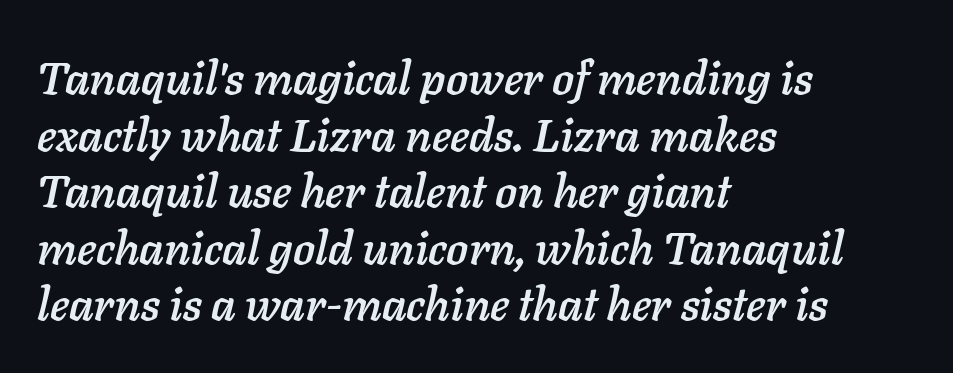
{"italic": "yes", "lean": "right", "slant_degrees": 11, "width": "normal", "stroke_contrast": "low", "x_height": "medium", "monospaced": "no", "underline": "no", "align": "left", "line_spacing_ratio": 1.23, "letter_spacing": "normal", "letter_spacing_em": 0.0, "glyph_px": 46}
